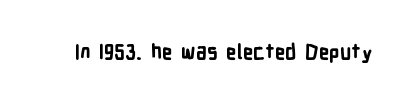
Q: Is the text bold? A: Yes.
Q: Is the text italic (slanted)? A: No, it is upright.
Q: Is the text underlined? A: No.
Q: Is the spacing between letters normal or unusually wide? A: Normal.
